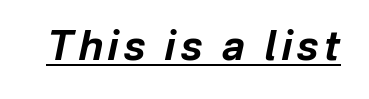
Emphasis is given by a line drawn under the lettering. Does the lettering tilt? It does — this is italic. You could not count columns in this text — the font is proportionally spaced. The characters look thick and weighty, a clear bold.
